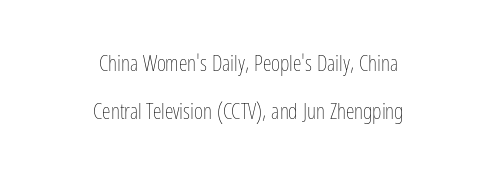
The image shows 22 px text type, upright; set centered, loose line spacing (2.2x), normal letter spacing, not underlined.
